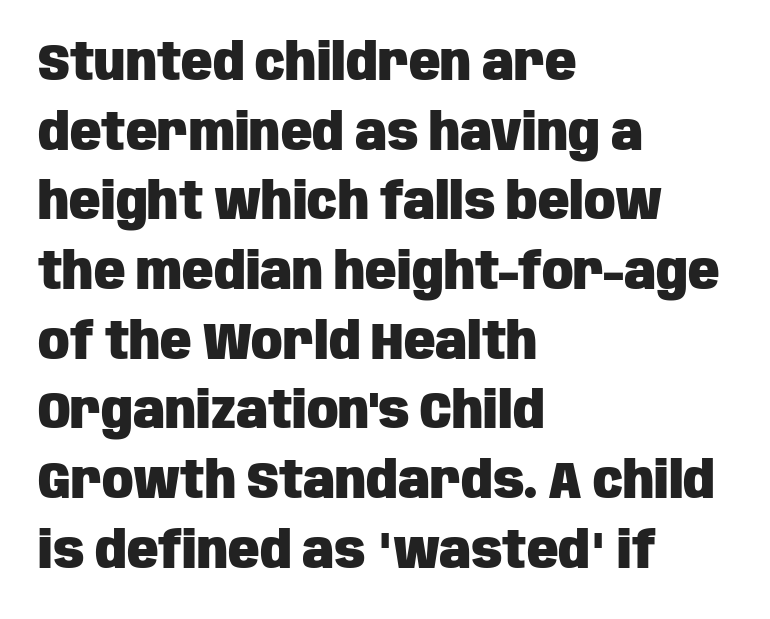
Each letter's strokes conclude bluntly, with no projecting serifs. What weight is shown? A full bold with thick strokes. Words float on clear page, feet unadorned. The compositor pushed each line to the left boundary. This is roman type, the default non-slanted kind.
